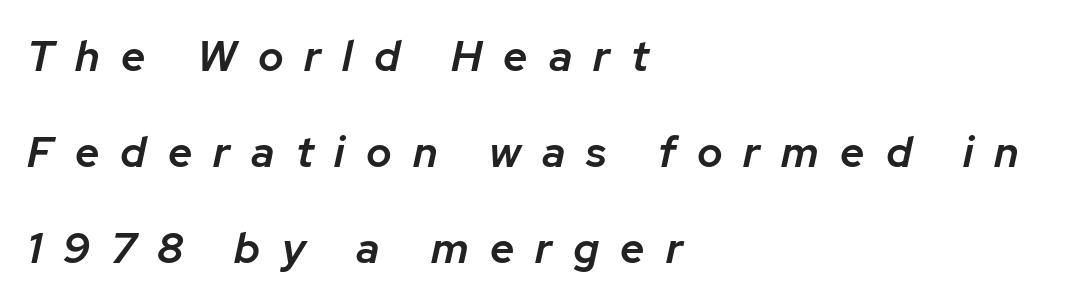
{"italic": "yes", "lean": "right", "slant_degrees": 12, "bold": "semi", "weight": "semibold", "width": "normal", "stroke_contrast": "low", "x_height": "medium", "monospaced": "no", "underline": "no", "align": "left", "line_spacing": "loose", "line_spacing_ratio": 2.23, "letter_spacing": "wide", "letter_spacing_em": 0.49, "glyph_px": 43}
